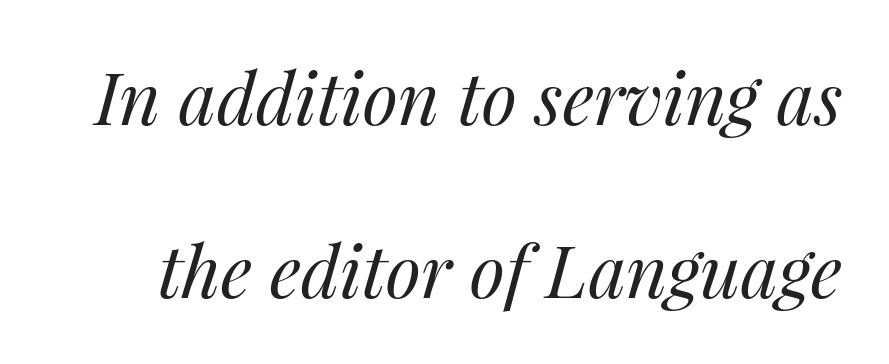
The image shows 72 px regular-weight type, italic (leaning right); set loose line spacing (2.4x), normal letter spacing, not underlined; medium stroke contrast and a medium x-height.
